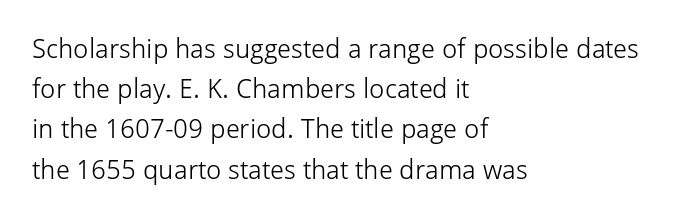
Q: Is the text bold? A: No.
Q: Is the text italic (slanted)? A: No, it is upright.
Q: Is the text underlined? A: No.
Q: How is the paragraph aligned? A: Left-aligned.
Q: Is the spacing between letters normal or unusually wide? A: Normal.
Q: Is the spacing between lines tight, normal or loose? A: Normal.
